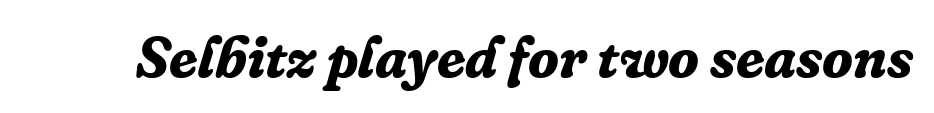
{"serif": "yes", "italic": "yes", "lean": "right", "slant_degrees": 16, "bold": "yes", "weight": "bold", "width": "normal", "stroke_contrast": "low", "x_height": "medium", "monospaced": "no", "underline": "no", "letter_spacing": "normal", "letter_spacing_em": 0.0, "glyph_px": 57}
